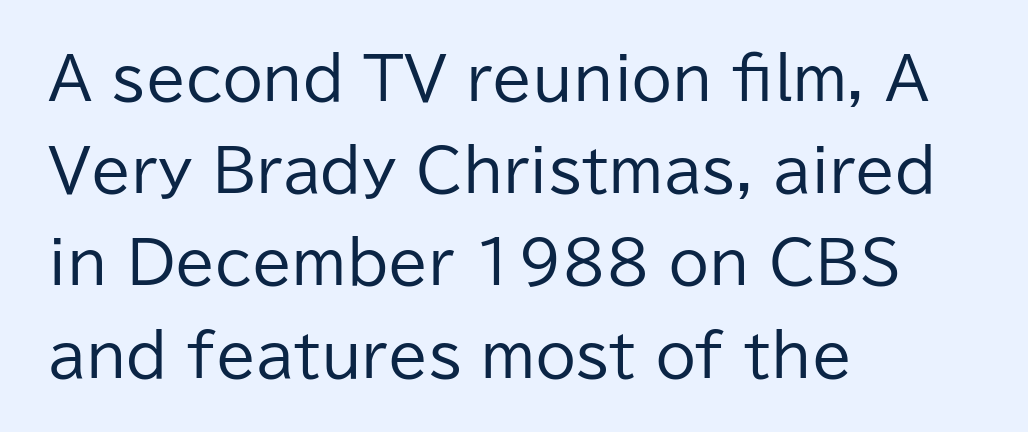
Does the copy run flush right? No — it runs flush left. The letters stand straight up with perfectly vertical stems. Do the characters align in a grid? No, the font is proportional. Bold? No — there's no thickening of the strokes. The face used here is a sans, in the tradition of grotesques and geometrics. No extra tracking has been applied to these lines.
